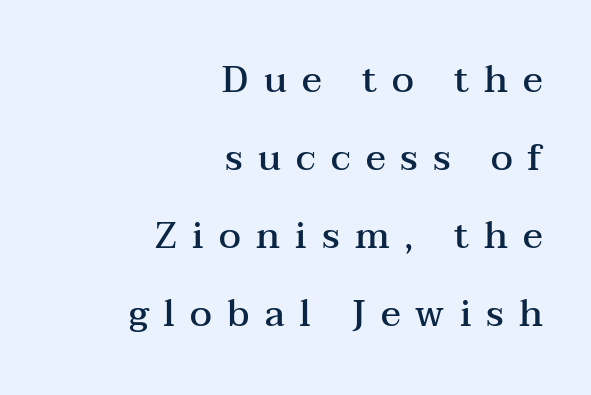
Looks like regular typesetting: each glyph gets only the width it needs. Where is the straight margin? On the right. There is plenty of visible air inserted between adjacent glyphs. Heft: intermediate — a semibold.
